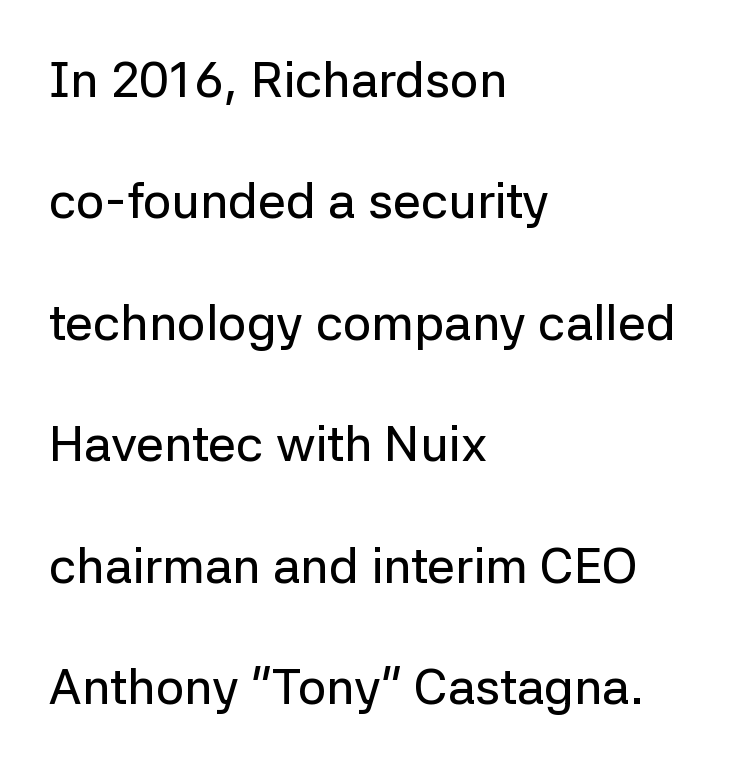
Q: Is the text italic (slanted)? A: No, it is upright.
Q: Is the typeface a serif or a sans-serif typeface? A: Sans-serif.
Q: Is the text underlined? A: No.
Q: How is the paragraph aligned? A: Left-aligned.
Q: Is the spacing between letters normal or unusually wide? A: Normal.
Q: Is the spacing between lines tight, normal or loose? A: Loose.
Q: Width (condensed, normal, or wide)? A: Normal.
Q: Stroke contrast? A: Low.
Q: x-height? A: Medium.
Q: Monospaced? A: No.
